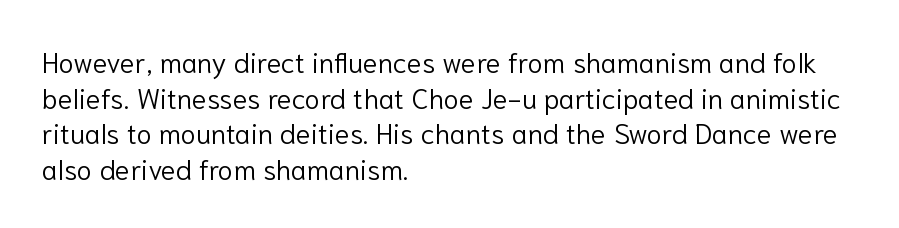
Q: Is the text bold? A: No.
Q: Is the text italic (slanted)? A: No, it is upright.
Q: Is the typeface a serif or a sans-serif typeface? A: Sans-serif.
Q: Is the text underlined? A: No.
Q: How is the paragraph aligned? A: Left-aligned.
Q: Is the spacing between letters normal or unusually wide? A: Normal.
Q: Is the spacing between lines tight, normal or loose? A: Normal.
Q: Width (condensed, normal, or wide)? A: Normal.
Q: Stroke contrast? A: Low.
Q: x-height? A: Medium.
Q: Monospaced? A: No.
